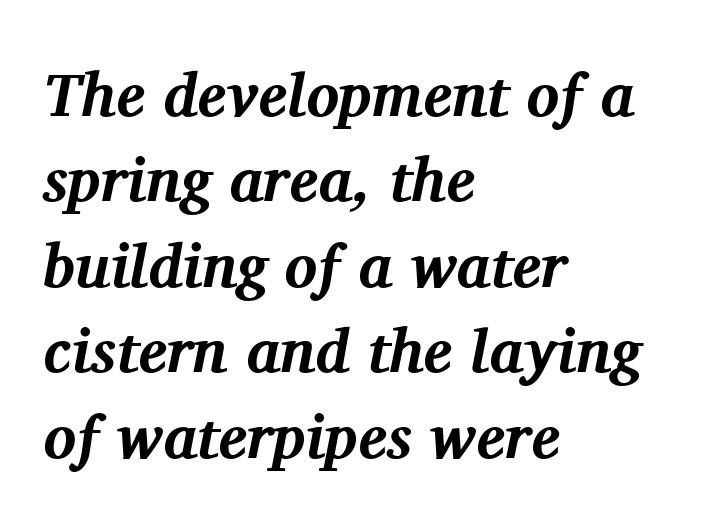
The image shows 61 px bold serif type, italic (leaning right); set left-aligned, normal line spacing (1.4x), normal letter spacing, not underlined; medium stroke contrast and a medium x-height.
